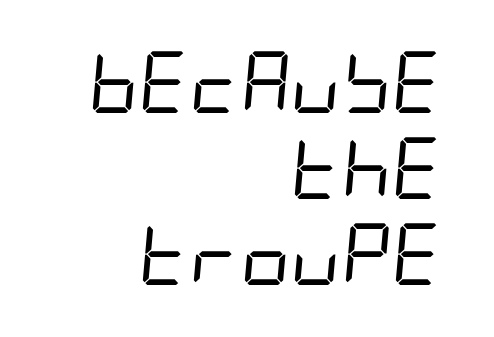
No extra tracking has been applied to these lines. Layout note: lines flush right. Designer's note — italics engaged. How would I describe the line gaps? Plain and ordinary. Letters have the restrained weight of plain body copy at most.
